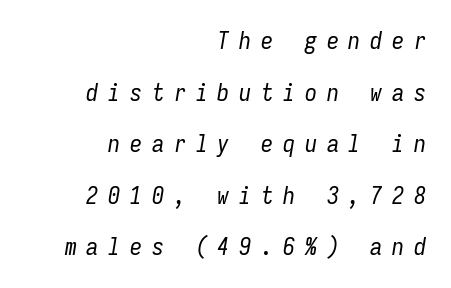
No extra ink here — the face is not bold. Does the copy run flush right? Yes — the right margin is perfectly even. If you drew a line through each stem, it would be angled. The tracking jumps out immediately: characters are airy and widely separated. Plain, unruled lines of type. Baseline-to-baseline distance is far greater than the letter height.
